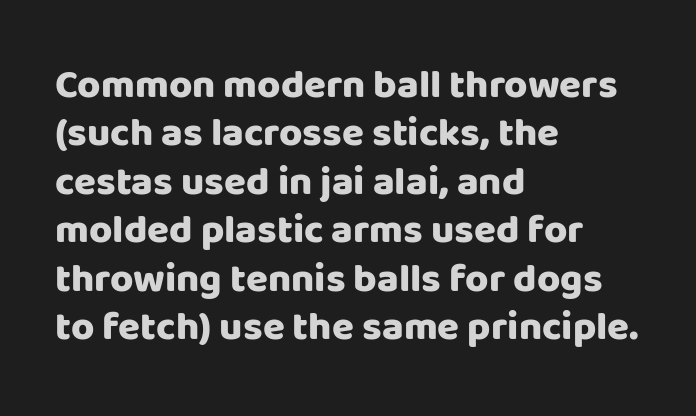
How are the letters spaced? Ordinarily, with no added tracking. Serifs: no, the terminals of the letterforms are clean. Leftover space on each line is placed entirely after the last word. The glyphs are unaccompanied by any horizontal stroke below them. What weight is shown? A full bold with thick strokes.
